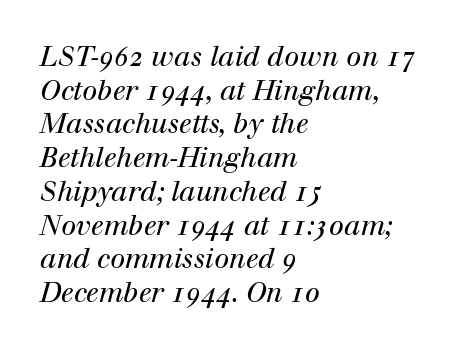
The image shows 27 px text type, italic (leaning right); set left-aligned, normal line spacing (1.25x), normal letter spacing, not underlined.
